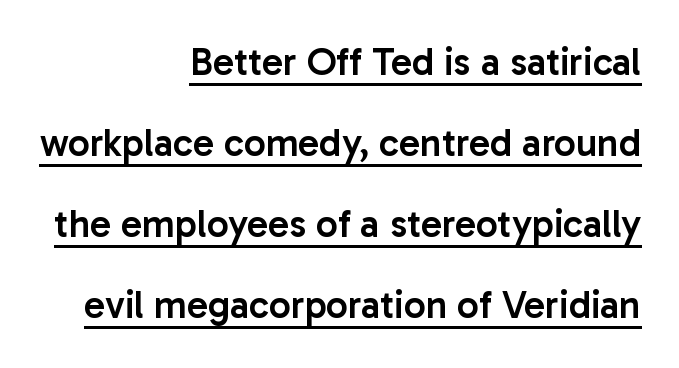
The image shows 39 px semibold sans-serif type, upright; set right-aligned, loose line spacing (2.08x), normal letter spacing, underlined; low stroke contrast and a medium x-height.
